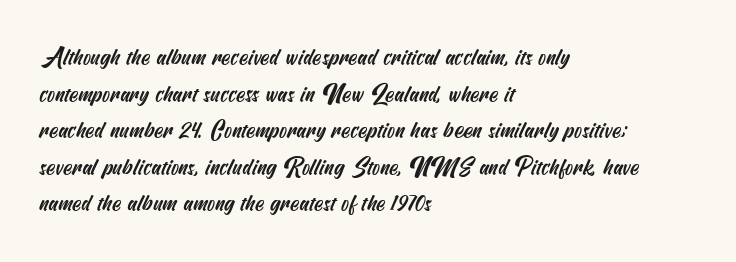
{"underline": "no", "align": "left", "line_spacing": "normal", "line_spacing_ratio": 1.59, "letter_spacing": "normal", "letter_spacing_em": 0.0, "glyph_px": 23}
